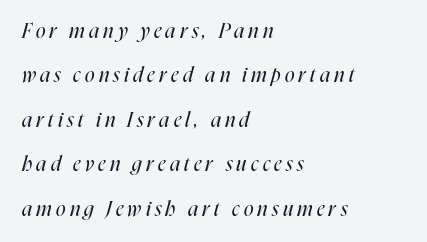
{"italic": "yes", "lean": "right", "slant_degrees": 16, "bold": "no", "underline": "no", "align": "left", "line_spacing": "loose", "line_spacing_ratio": 2.22, "letter_spacing": "wide", "letter_spacing_em": 0.21, "glyph_px": 20}
